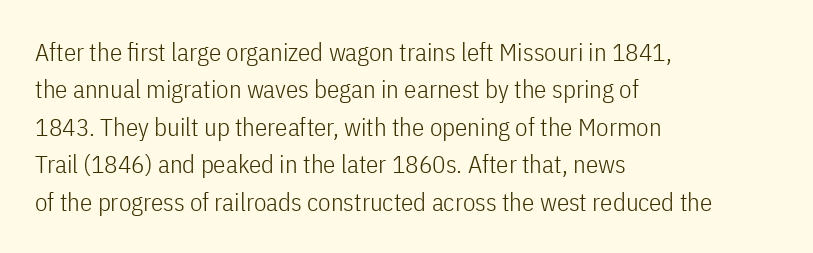
Q: Is the text bold? A: No.
Q: Is the text italic (slanted)? A: No, it is upright.
Q: Is the text underlined? A: No.
Q: How is the paragraph aligned? A: Left-aligned.
Q: Is the spacing between letters normal or unusually wide? A: Normal.
Q: Is the spacing between lines tight, normal or loose? A: Normal.
